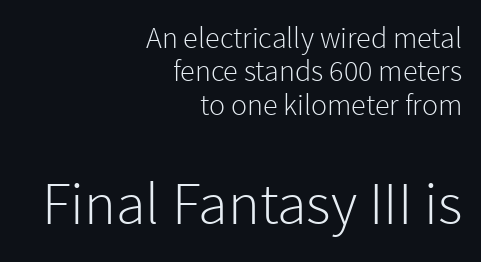
{"serif": "no", "italic": "no", "bold": "no", "weight": "light", "width": "normal", "stroke_contrast": "low", "x_height": "medium", "monospaced": "no", "underline": "no", "align": "right", "line_spacing": "tight", "line_spacing_ratio": 1.11, "letter_spacing": "normal", "letter_spacing_em": 0.0, "larger_block": "second", "size_ratio": 2.0, "glyph_px": 60}
